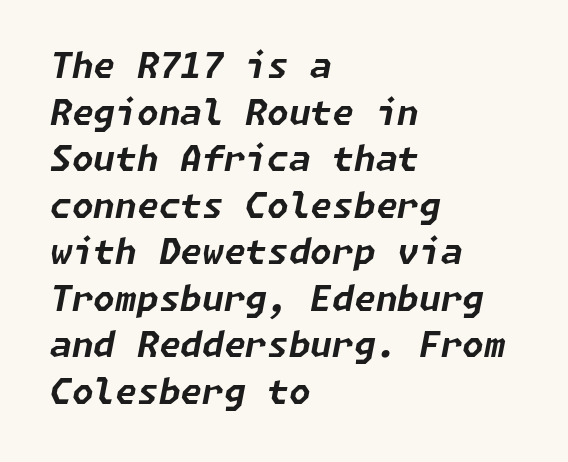
The image shows 35 px bold type, italic (leaning right); set left-aligned, normal line spacing (1.33x), normal letter spacing, not underlined; low stroke contrast and a medium x-height.
